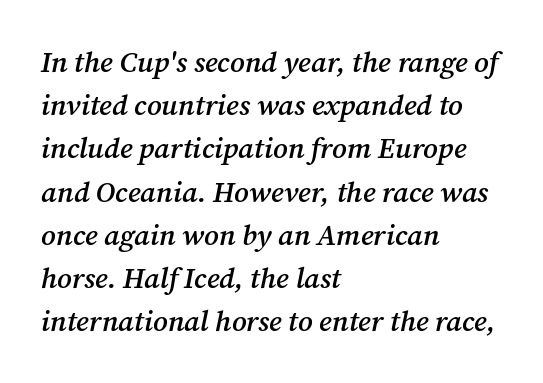
The image shows 29 px semibold serif type, italic (leaning right); set left-aligned, normal line spacing (1.49x), normal letter spacing, not underlined; medium stroke contrast and a medium x-height.
